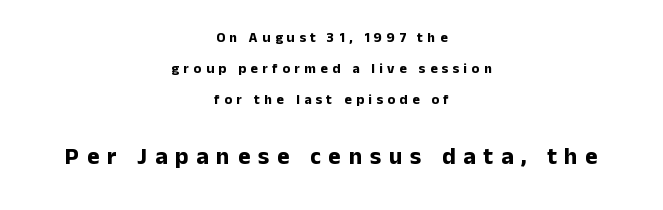
{"italic": "no", "bold": "yes", "underline": "no", "align": "center", "line_spacing": "loose", "line_spacing_ratio": 2.22, "letter_spacing": "wide", "letter_spacing_em": 0.32, "larger_block": "second", "size_ratio": 1.71, "glyph_px": 24}
